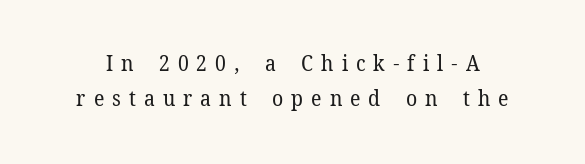
The image shows 21 px text type, upright; set normal line spacing (1.69x), unusually wide letter spacing (+0.38 em), not underlined.
